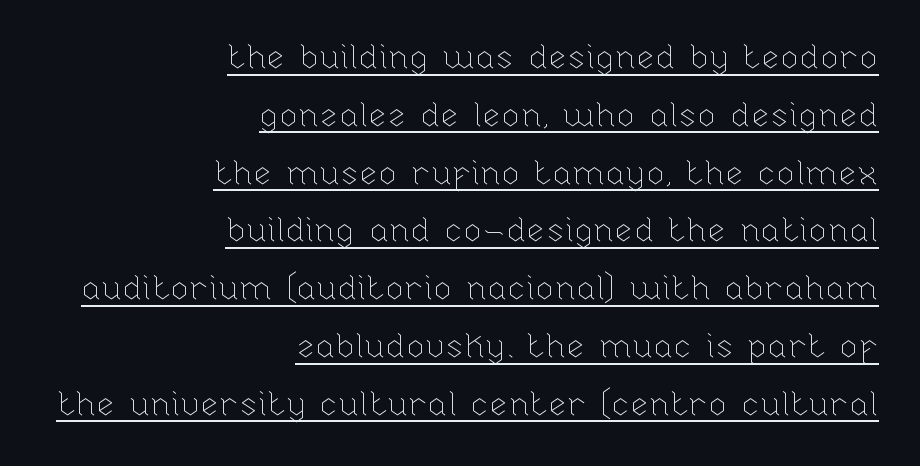
The image shows 34 px thin type, upright; set right-aligned, normal line spacing (1.7x), normal letter spacing, underlined; low stroke contrast and a medium x-height.
